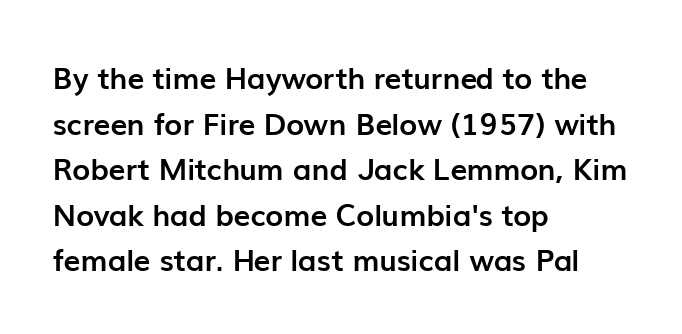
{"serif": "no", "italic": "no", "bold": "yes", "weight": "semibold", "width": "normal", "stroke_contrast": "low", "x_height": "medium", "monospaced": "no", "underline": "no", "align": "left", "line_spacing": "normal", "line_spacing_ratio": 1.52, "letter_spacing": "normal", "letter_spacing_em": 0.0, "glyph_px": 30}
